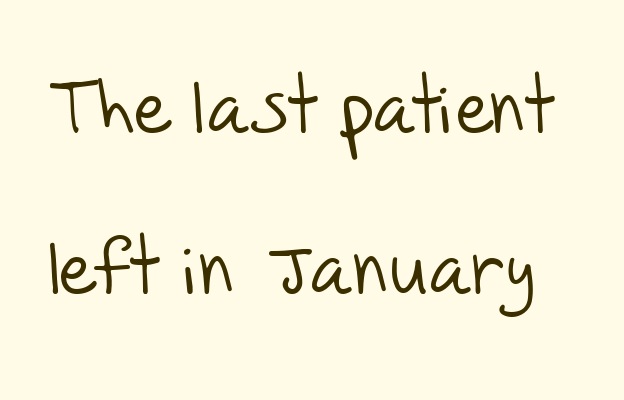
The image shows 74 px light sans-serif type; set loose line spacing (2.18x), normal letter spacing, not underlined; low stroke contrast and a large x-height.
